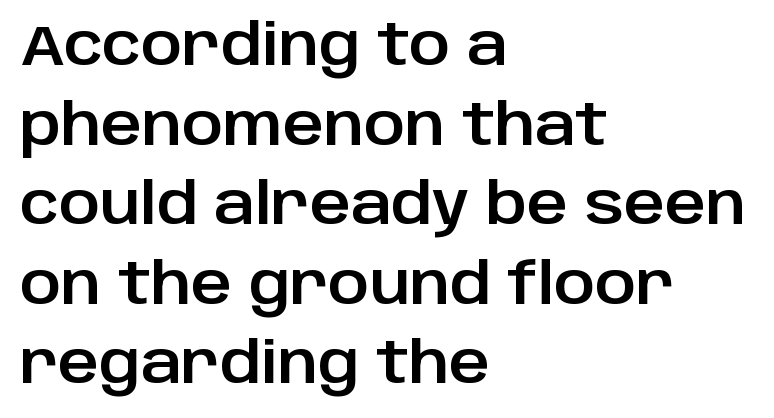
This rendering uses left alignment, leaving the right contour irregular. Nothing sits at the stroke ends, so this counts as sans-serif. The rows are spaced the way most documents space them. Clear beneath every line of the passage. Standard letterfit; no display-style spreading of the glyphs. The rendering uses natural spacing where letterforms have individual widths.
